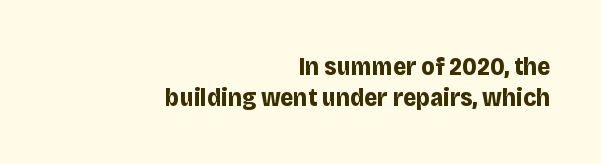
The image shows 25 px bold type, upright; set right-aligned, line spacing 1.24x, normal letter spacing, not underlined.
